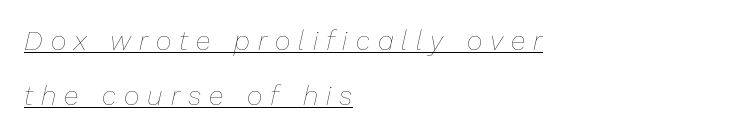
Q: Is the text bold? A: No.
Q: Is the text italic (slanted)? A: Yes, it leans right by about 13 degrees.
Q: Is the text underlined? A: Yes.
Q: How is the paragraph aligned? A: Left-aligned.
Q: Is the spacing between letters normal or unusually wide? A: Unusually wide.
Q: Is the spacing between lines tight, normal or loose? A: Loose.
